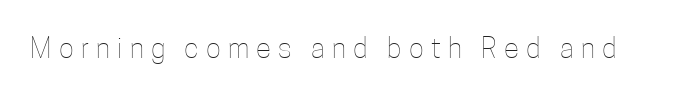
Q: Is the text bold? A: No.
Q: Is the text italic (slanted)? A: No, it is upright.
Q: Is the text underlined? A: No.
Q: Is the spacing between letters normal or unusually wide? A: Unusually wide.
Q: Width (condensed, normal, or wide)? A: Condensed.
Q: Stroke contrast? A: Low.
Q: x-height? A: Medium.
Q: Monospaced? A: No.
